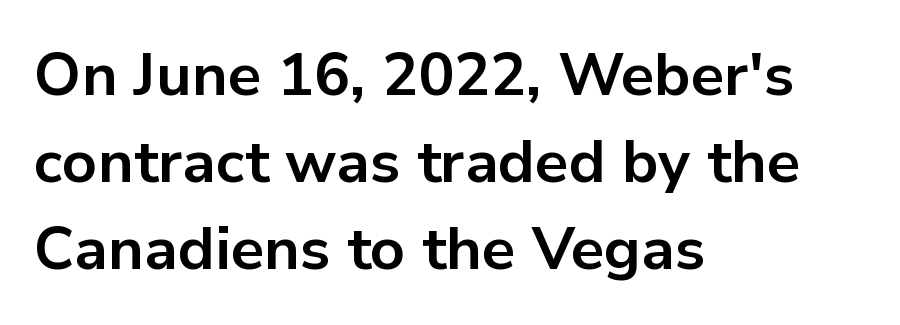
{"serif": "no", "italic": "no", "bold": "yes", "weight": "bold", "width": "normal", "stroke_contrast": "low", "x_height": "medium", "monospaced": "no", "underline": "no", "align": "left", "line_spacing": "normal", "line_spacing_ratio": 1.45, "letter_spacing": "normal", "letter_spacing_em": 0.0, "glyph_px": 60}
